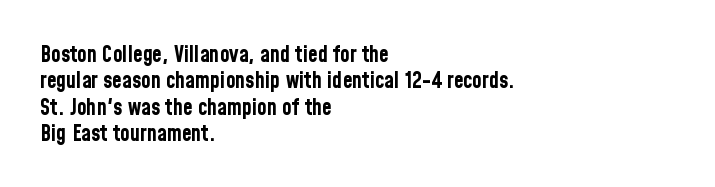
The image shows 22 px bold type, upright; set left-aligned, line spacing 1.2x, normal letter spacing, not underlined.
